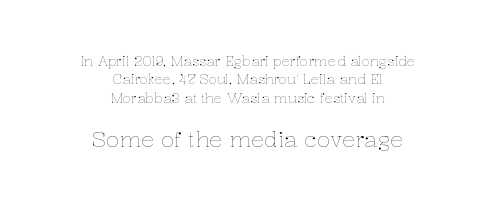
Size contrast runs from small at the top to large at the bottom. This sample uses an upright cut, with every glyph sitting square on the baseline. Only glyphs here, with clear space below each row. Nobody touched the tracking dial on this one. Heft: none added — not bold.
